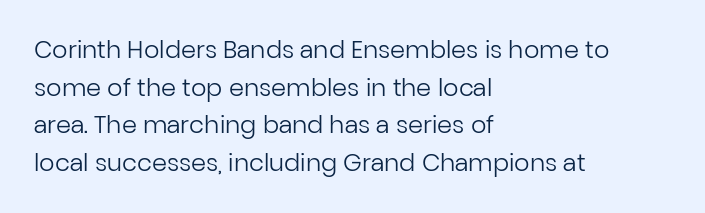
The setting favours the left margin, as ordinary paragraphs usually do. The face looks like a standard text weight, possibly lighter. Each row of text sits above clean, open space. Posture: straight, roman, zero tilt.
